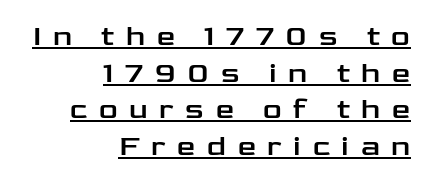
The image shows 29 px wide sans-serif type, upright; set right-aligned, normal line spacing (1.26x), unusually wide letter spacing (+0.4 em), underlined; low stroke contrast and a medium x-height.
